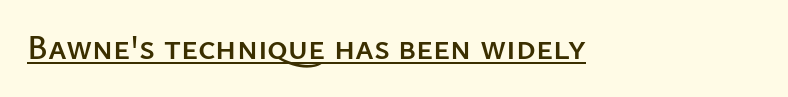
The image shows 35 px sans-serif type, upright; set normal letter spacing, underlined; low stroke contrast and a medium x-height.
